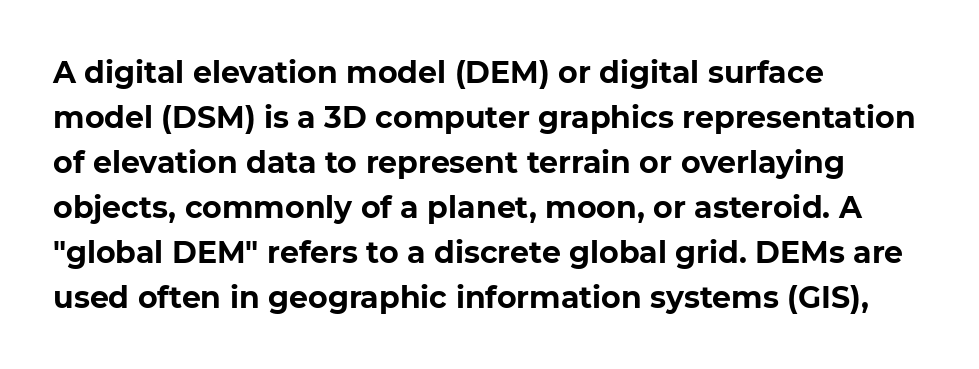
Any mark beneath the type? The region is blank. This is sans-serif lettering, the kind often seen on screens and signage. A dark, heavy texture on the line: the type is bold. The letterforms sit shoulder to shoulder at normal distance.
